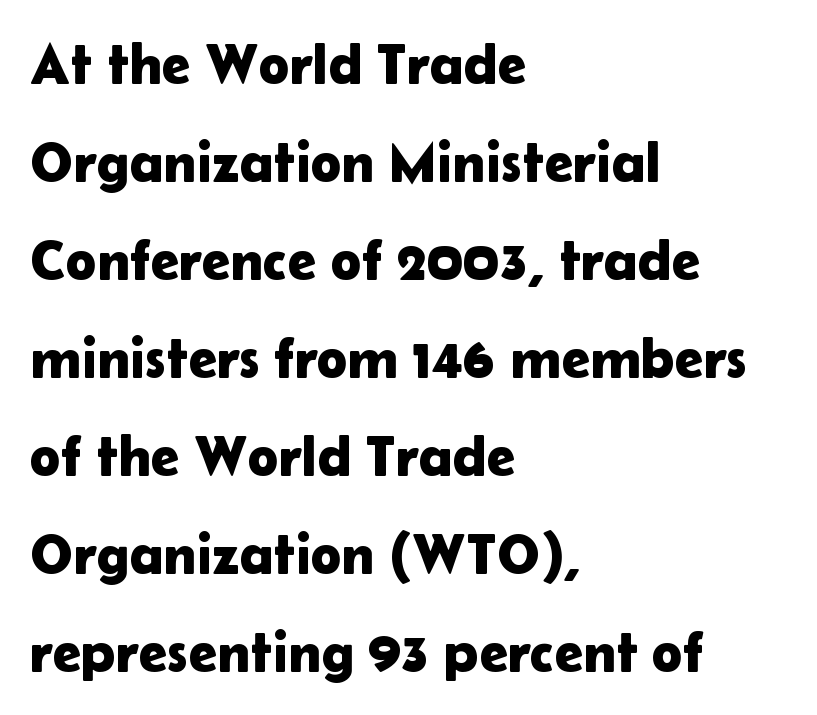
Q: Is the text italic (slanted)? A: No, it is upright.
Q: Is the typeface a serif or a sans-serif typeface? A: Sans-serif.
Q: Is the text underlined? A: No.
Q: How is the paragraph aligned? A: Left-aligned.
Q: Is the spacing between letters normal or unusually wide? A: Normal.
Q: Is the spacing between lines tight, normal or loose? A: Normal.
Q: Width (condensed, normal, or wide)? A: Normal.
Q: Stroke contrast? A: Low.
Q: x-height? A: Medium.
Q: Monospaced? A: No.
